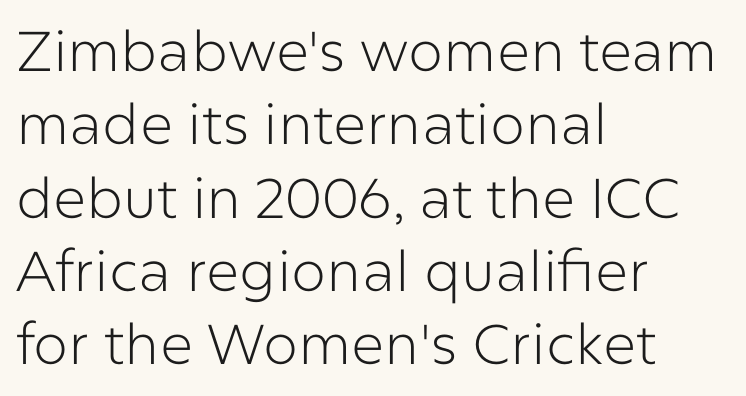
{"serif": "no", "italic": "no", "bold": "no", "weight": "light", "width": "normal", "stroke_contrast": "low", "x_height": "medium", "monospaced": "no", "underline": "no", "align": "left", "line_spacing": "normal", "line_spacing_ratio": 1.31, "letter_spacing": "normal", "letter_spacing_em": 0.0, "glyph_px": 56}
